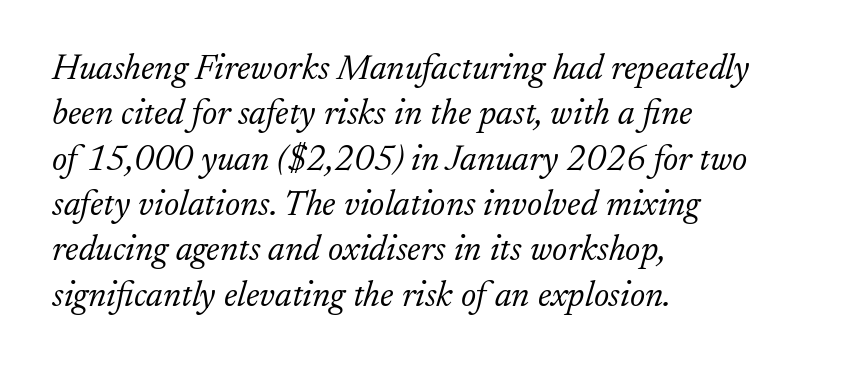
{"serif": "yes", "italic": "yes", "lean": "right", "slant_degrees": 17, "bold": "no", "weight": "light", "width": "normal", "stroke_contrast": "low", "x_height": "small", "monospaced": "no", "underline": "no", "align": "left", "line_spacing": "normal", "line_spacing_ratio": 1.26, "letter_spacing": "normal", "letter_spacing_em": 0.0, "glyph_px": 36}
